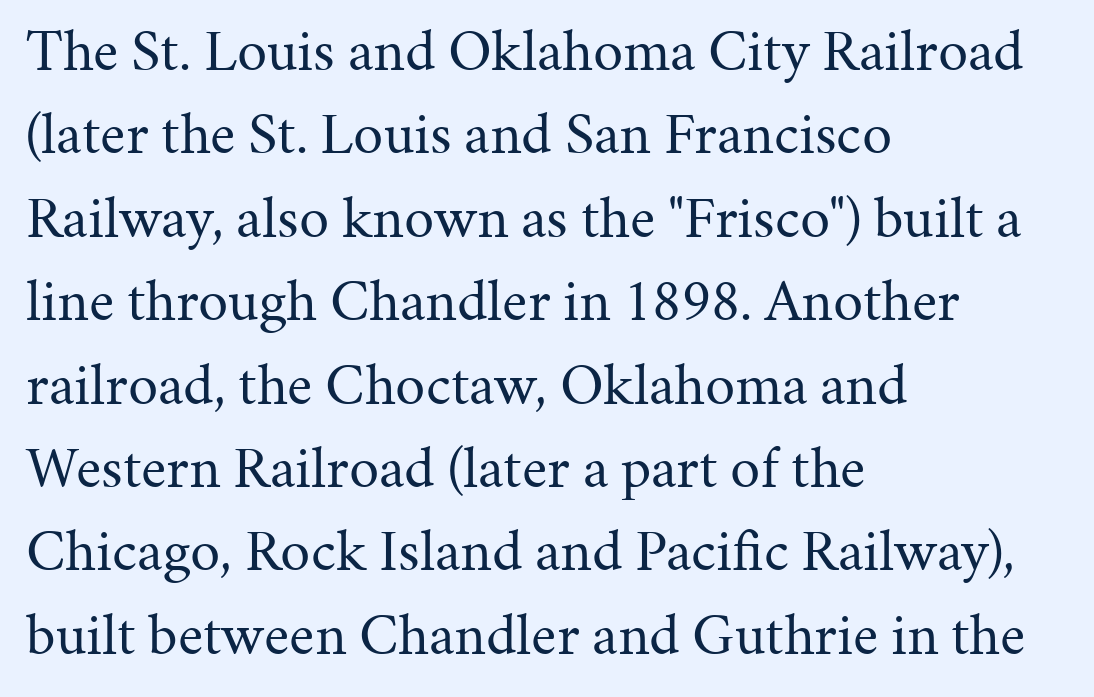
The image shows 60 px regular-weight serif type, upright; set left-aligned, normal line spacing (1.39x), normal letter spacing, not underlined; medium stroke contrast and a medium x-height.
